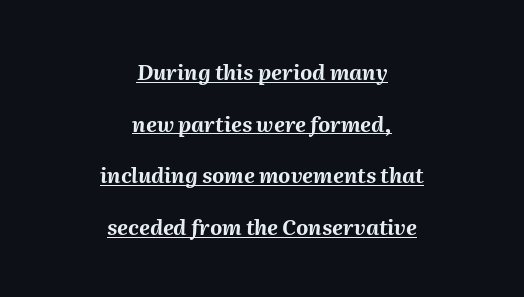
These lines stand farther apart than default settings would place them. If you drew a line through each stem, it would be angled. Standard letterfit; no display-style spreading of the glyphs. Emphasis by weight is at full strength: bold.
